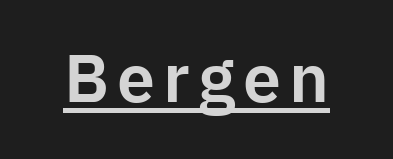
{"serif": "no", "italic": "no", "width": "normal", "stroke_contrast": "low", "x_height": "medium", "monospaced": "no", "underline": "yes", "glyph_px": 68}
